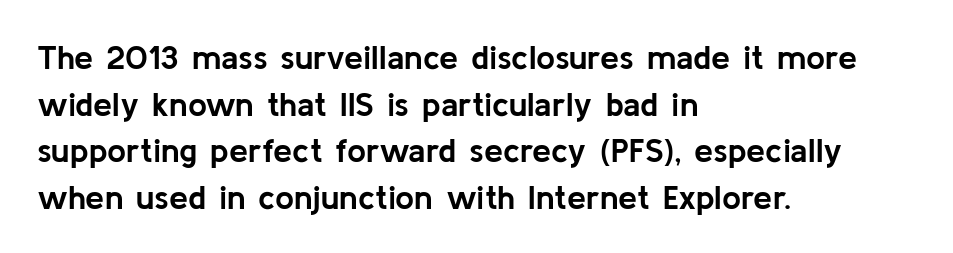
Q: Is the text bold? A: Yes.
Q: Is the text italic (slanted)? A: No, it is upright.
Q: Is the typeface a serif or a sans-serif typeface? A: Sans-serif.
Q: Is the text underlined? A: No.
Q: How is the paragraph aligned? A: Left-aligned.
Q: Is the spacing between letters normal or unusually wide? A: Normal.
Q: Is the spacing between lines tight, normal or loose? A: Normal.
Q: Width (condensed, normal, or wide)? A: Normal.
Q: Stroke contrast? A: Low.
Q: x-height? A: Medium.
Q: Monospaced? A: No.
